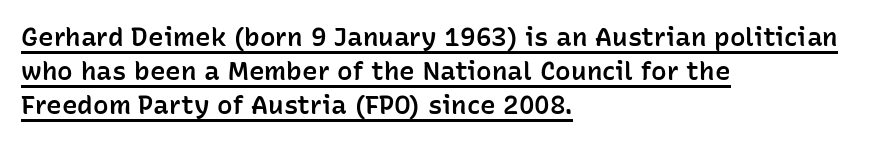
Q: Is the text bold? A: Semi-bold.
Q: Is the text italic (slanted)? A: No, it is upright.
Q: Is the text underlined? A: Yes.
Q: How is the paragraph aligned? A: Left-aligned.
Q: Is the spacing between letters normal or unusually wide? A: Normal.
Q: Is the spacing between lines tight, normal or loose? A: Normal.
